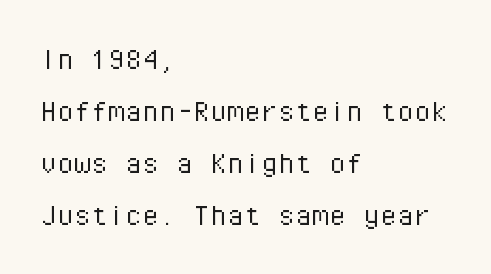
Q: Is the text bold? A: No.
Q: Is the text italic (slanted)? A: No, it is upright.
Q: Is the typeface a serif or a sans-serif typeface? A: Sans-serif.
Q: Is the text underlined? A: No.
Q: How is the paragraph aligned? A: Left-aligned.
Q: Is the spacing between letters normal or unusually wide? A: Normal.
Q: Is the spacing between lines tight, normal or loose? A: Normal.
Q: Width (condensed, normal, or wide)? A: Normal.
Q: Stroke contrast? A: Low.
Q: x-height? A: Medium.
Q: Monospaced? A: Yes.
